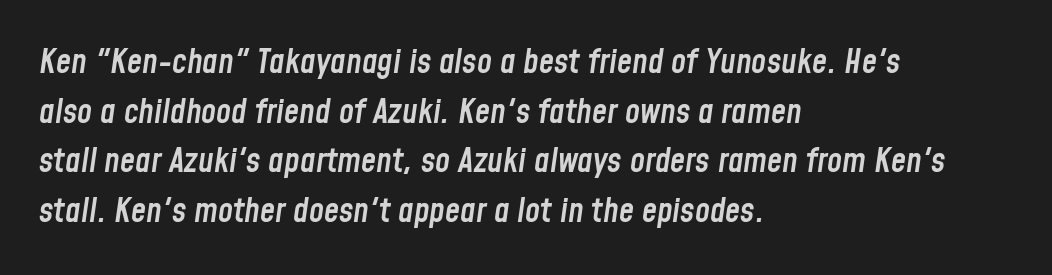
Q: Is the text bold? A: Semi-bold.
Q: Is the text italic (slanted)? A: Yes, it leans right by about 8 degrees.
Q: Is the text underlined? A: No.
Q: How is the paragraph aligned? A: Left-aligned.
Q: Is the spacing between letters normal or unusually wide? A: Normal.
Q: Is the spacing between lines tight, normal or loose? A: Normal.
Q: Width (condensed, normal, or wide)? A: Condensed.
Q: Stroke contrast? A: Low.
Q: x-height? A: Medium.
Q: Monospaced? A: No.
